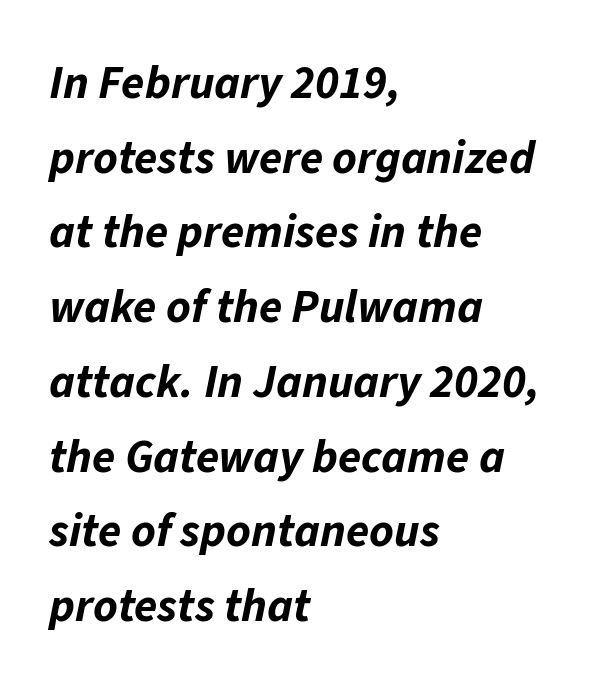
The image shows 47 px bold type, italic (leaning right); set left-aligned, normal line spacing (1.59x), normal letter spacing, not underlined; low stroke contrast and a medium x-height.
